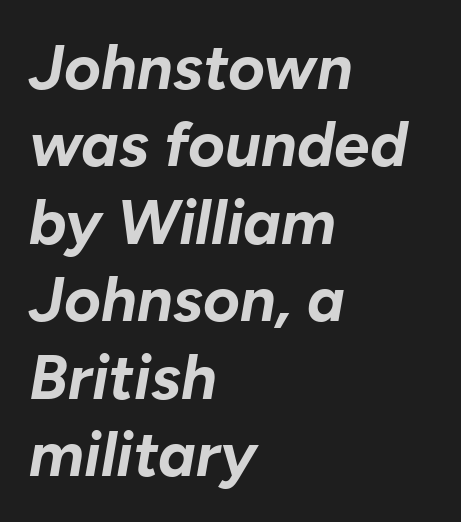
Which margin do the lines hug? The left one — the right edge is uneven. Each glyph is drawn with heavy, bold strokes. Note the varied advance widths — an 'i' is clearly narrower than an 'm'. Notice how the stems are inclined rather than vertical — that's the hallmark of italics.
